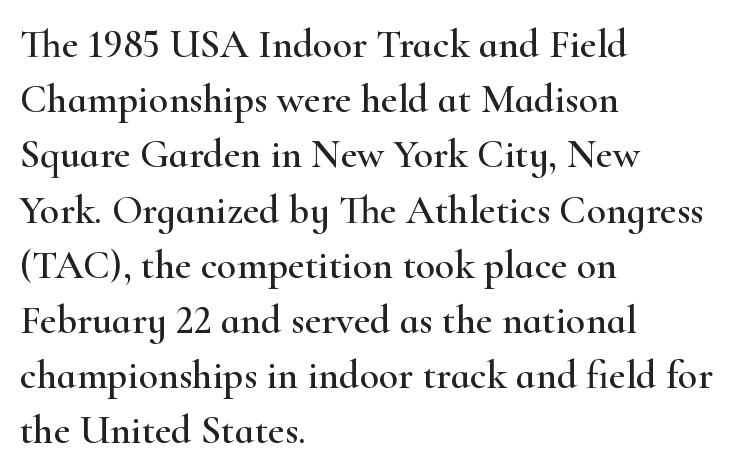
The passage shown is not underscored anywhere. Typeset ragged right — the left edge is the straight one. Nope, not italic — everything's standing straight. Observe the ordinary spacing: letters are neighbours, not strangers. Do the characters align in a grid? No, the font is proportional. Regular leading.
